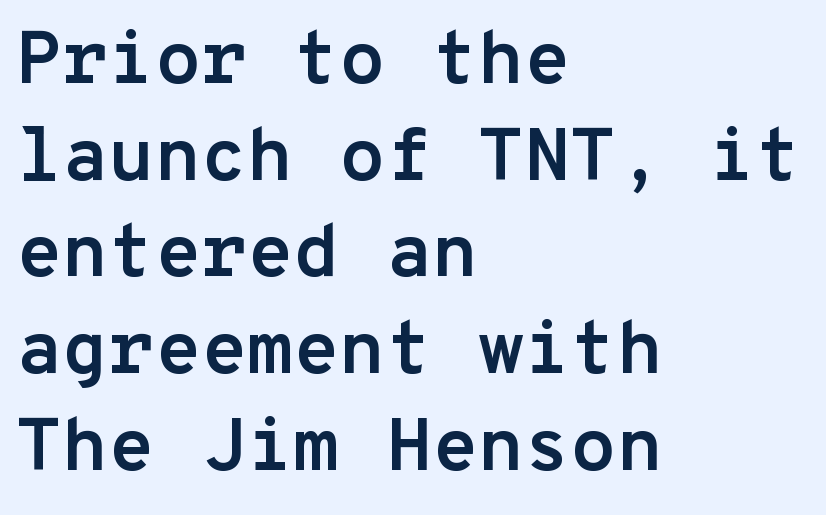
{"serif": "no", "italic": "no", "bold": "yes", "weight": "semibold", "width": "normal", "stroke_contrast": "low", "x_height": "medium", "monospaced": "yes", "underline": "no", "align": "left", "line_spacing": "normal", "line_spacing_ratio": 1.29, "letter_spacing": "normal", "letter_spacing_em": 0.0, "glyph_px": 75}
